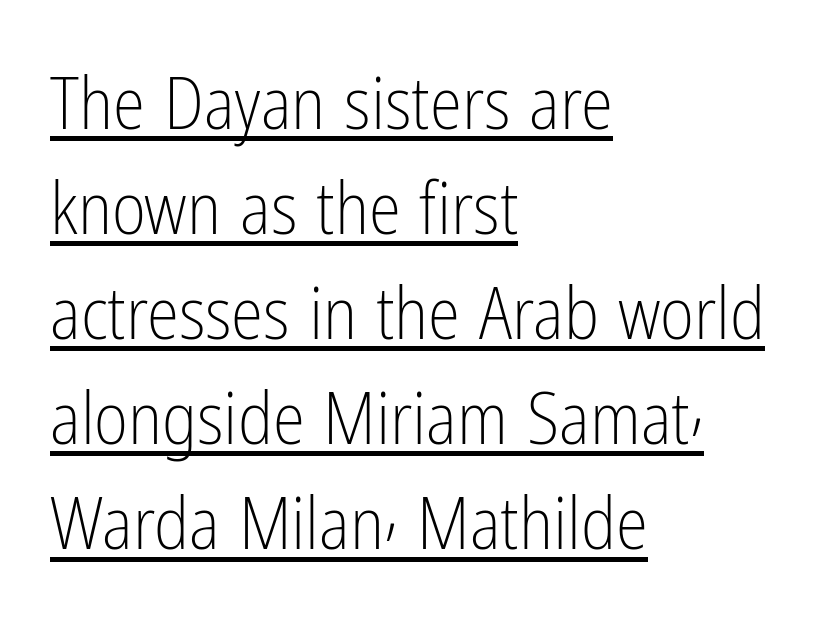
Q: Is the text bold? A: No.
Q: Is the text italic (slanted)? A: No, it is upright.
Q: Is the typeface a serif or a sans-serif typeface? A: Sans-serif.
Q: Is the text underlined? A: Yes.
Q: How is the paragraph aligned? A: Left-aligned.
Q: Is the spacing between letters normal or unusually wide? A: Normal.
Q: Is the spacing between lines tight, normal or loose? A: Normal.
Q: Width (condensed, normal, or wide)? A: Condensed.
Q: Stroke contrast? A: Low.
Q: x-height? A: Medium.
Q: Monospaced? A: No.
